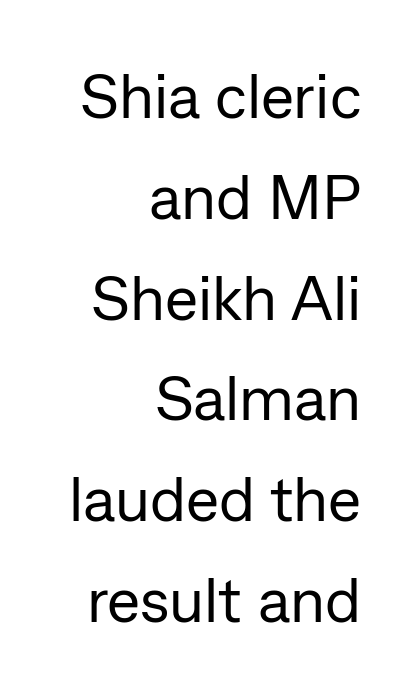
The image shows 63 px regular-weight sans-serif type, upright; set right-aligned, normal line spacing (1.6x), normal letter spacing, not underlined; low stroke contrast and a medium x-height.
